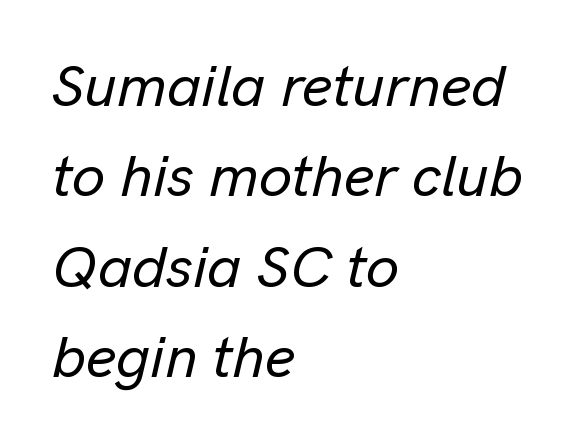
{"italic": "yes", "lean": "right", "slant_degrees": 13, "width": "normal", "stroke_contrast": "low", "x_height": "medium", "monospaced": "no", "underline": "no", "align": "left", "line_spacing": "normal", "line_spacing_ratio": 1.53, "letter_spacing": "normal", "letter_spacing_em": 0.0, "glyph_px": 59}
